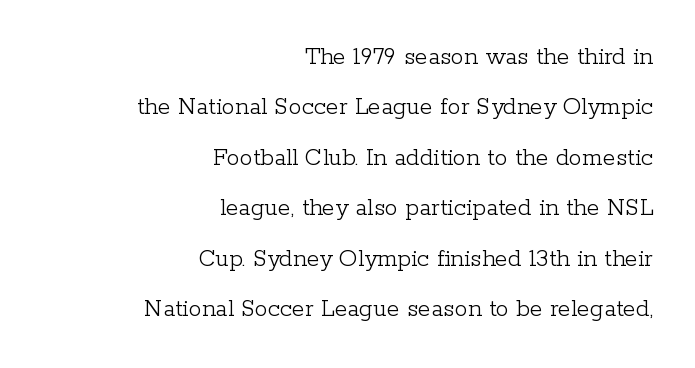
The characters are drawn with everyday or finer stroke widths. How are the letters spaced? Ordinarily, with no added tracking. The typography opts for an upright posture over an oblique one. The rendering uses a large line-height, opening up the rows. All the whitespace from short lines collects on the left.
